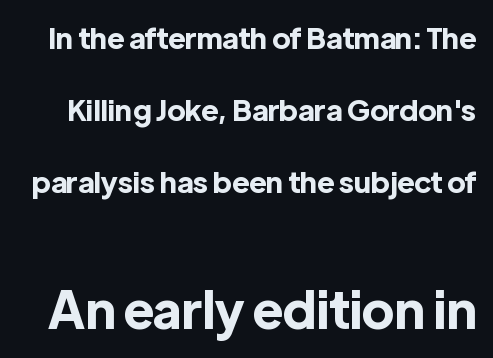
{"serif": "no", "italic": "no", "bold": "yes", "weight": "bold", "width": "normal", "x_height": "medium", "monospaced": "no", "underline": "no", "line_spacing": "loose", "line_spacing_ratio": 2.48, "letter_spacing": "normal", "letter_spacing_em": 0.0, "larger_block": "second", "size_ratio": 1.76, "glyph_px": 51}
